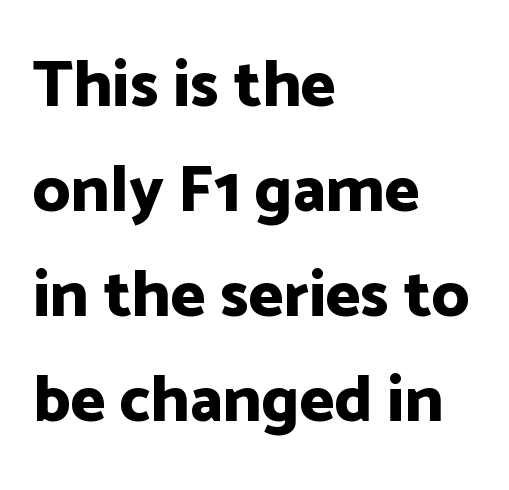
{"serif": "no", "italic": "no", "bold": "yes", "weight": "bold", "width": "normal", "stroke_contrast": "low", "x_height": "medium", "monospaced": "no", "underline": "no", "align": "left", "line_spacing": "normal", "line_spacing_ratio": 1.59, "letter_spacing": "normal", "letter_spacing_em": 0.0, "glyph_px": 66}
